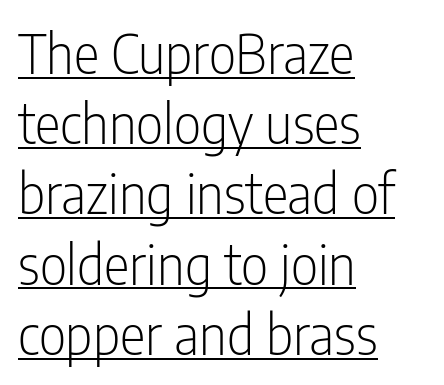
Q: Is the text bold? A: No.
Q: Is the text italic (slanted)? A: No, it is upright.
Q: Is the typeface a serif or a sans-serif typeface? A: Sans-serif.
Q: Is the text underlined? A: Yes.
Q: How is the paragraph aligned? A: Left-aligned.
Q: Is the spacing between letters normal or unusually wide? A: Normal.
Q: Is the spacing between lines tight, normal or loose? A: Normal.
Q: Width (condensed, normal, or wide)? A: Condensed.
Q: Stroke contrast? A: Low.
Q: x-height? A: Medium.
Q: Monospaced? A: No.
